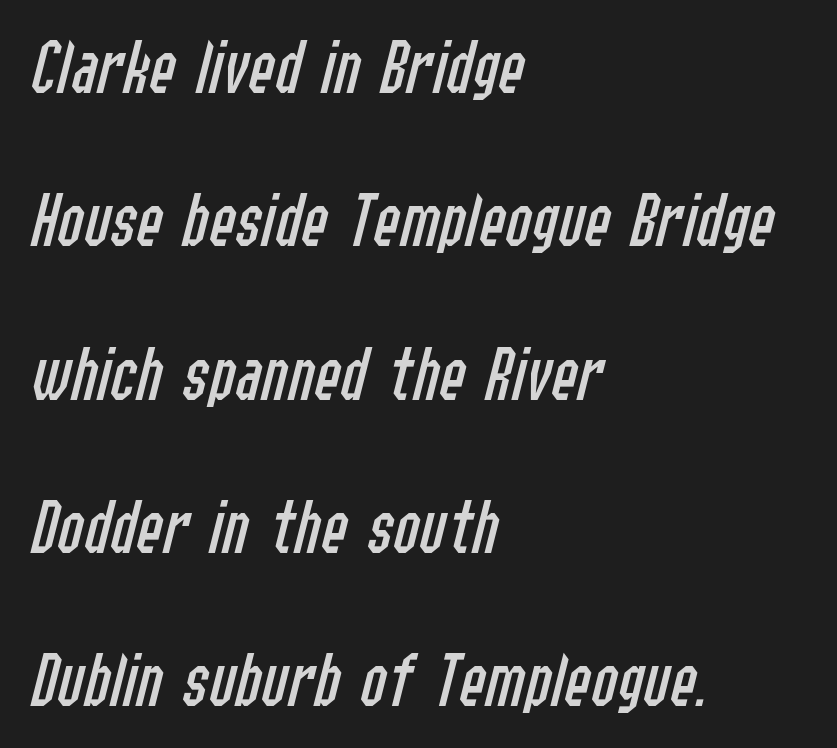
The image shows 79 px regular-weight, condensed type, italic (leaning right); set left-aligned, loose line spacing (1.94x), normal letter spacing, not underlined; low stroke contrast and a medium x-height.
